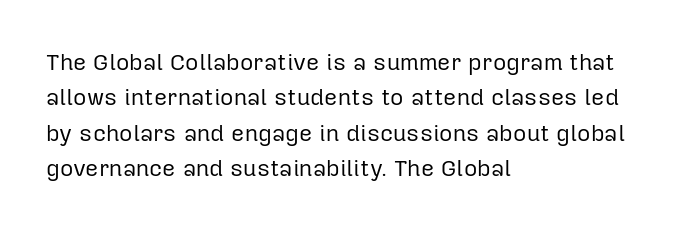
The face looks like a standard text weight, possibly lighter. Vertical strokes here are truly vertical. These lines keep a tight, regular rhythm from letter to letter. Leading matches the norm, producing a regular column. Left-aligned paragraph, ragged on the right. The space directly below the letters is spotless.
